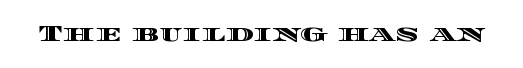
{"italic": "no", "underline": "no", "letter_spacing": "normal", "letter_spacing_em": 0.0, "glyph_px": 22}
